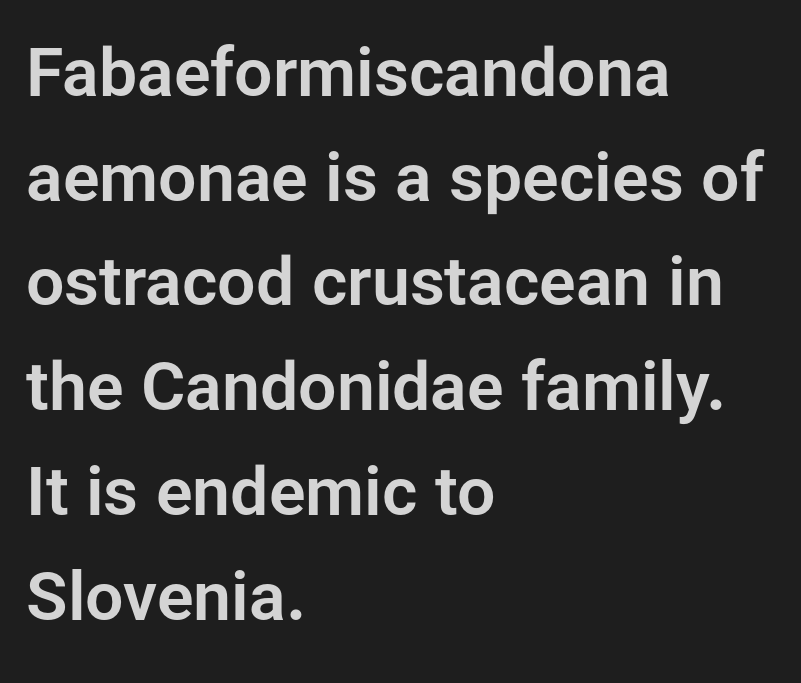
Q: Is the text italic (slanted)? A: No, it is upright.
Q: Is the typeface a serif or a sans-serif typeface? A: Sans-serif.
Q: Is the text underlined? A: No.
Q: How is the paragraph aligned? A: Left-aligned.
Q: Is the spacing between letters normal or unusually wide? A: Normal.
Q: Is the spacing between lines tight, normal or loose? A: Normal.
Q: Width (condensed, normal, or wide)? A: Normal.
Q: Stroke contrast? A: Low.
Q: x-height? A: Medium.
Q: Monospaced? A: No.
